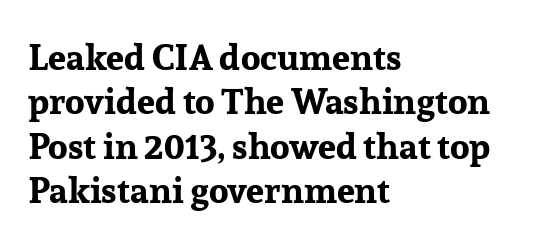
Does extra space separate the letters? No, they use regular spacing. No italicization has been applied; the sample stays upright. Rule under the text: the space is simply empty. The lines are quadded left. Look at the stroke-to-counter ratio: heavy, a bold. Is this a fixed-width face? No — the glyphs have proportional, varying widths.
